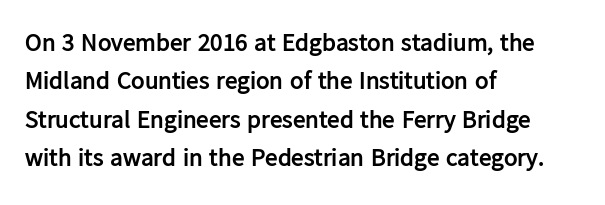
Here the glyphs are tracked normally, forming tight word shapes. Does the weight exceed regular? Yes, all the way to bold. The text block is weighted toward the left margin, trailing off unevenly rightward. Style check: upright. Notice how descenders clear the ascenders below comfortably — that's standard leading. Glance below the letters and you will spot only blank space.
